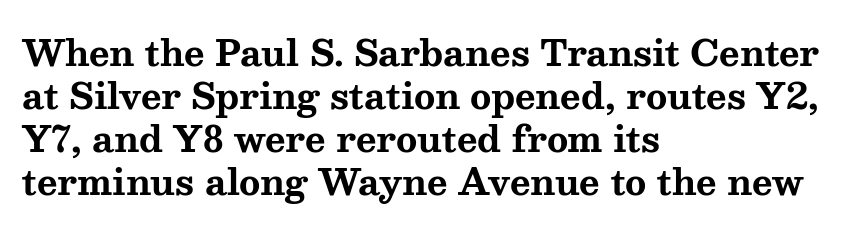
{"serif": "yes", "italic": "no", "bold": "yes", "weight": "bold", "width": "wide", "stroke_contrast": "medium", "x_height": "medium", "monospaced": "no", "underline": "no", "align": "left", "line_spacing_ratio": 1.23, "letter_spacing": "normal", "letter_spacing_em": 0.0, "glyph_px": 35}
